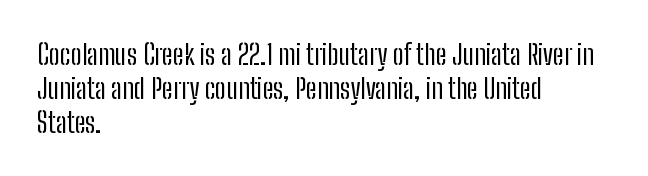
{"serif": "no", "italic": "no", "bold": "no", "weight": "regular", "width": "condensed", "stroke_contrast": "low", "x_height": "medium", "monospaced": "no", "underline": "no", "align": "left", "line_spacing_ratio": 1.21, "letter_spacing": "normal", "letter_spacing_em": 0.0, "glyph_px": 28}
